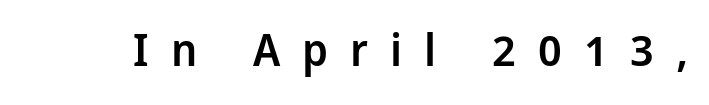
{"serif": "no", "italic": "no", "bold": "semi", "weight": "semibold", "width": "condensed", "stroke_contrast": "low", "x_height": "large", "monospaced": "no", "underline": "no", "letter_spacing": "wide", "letter_spacing_em": 0.49, "glyph_px": 45}
